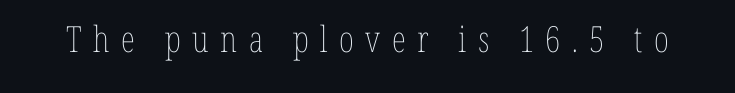
These lines were composed using upright roman letters. No extra ink here — the face is not bold. The specimen omits any rule beneath the text block's lines. Looks like regular typesetting: each glyph gets only the width it needs. The type is letterspaced generously, with wide tracking.
